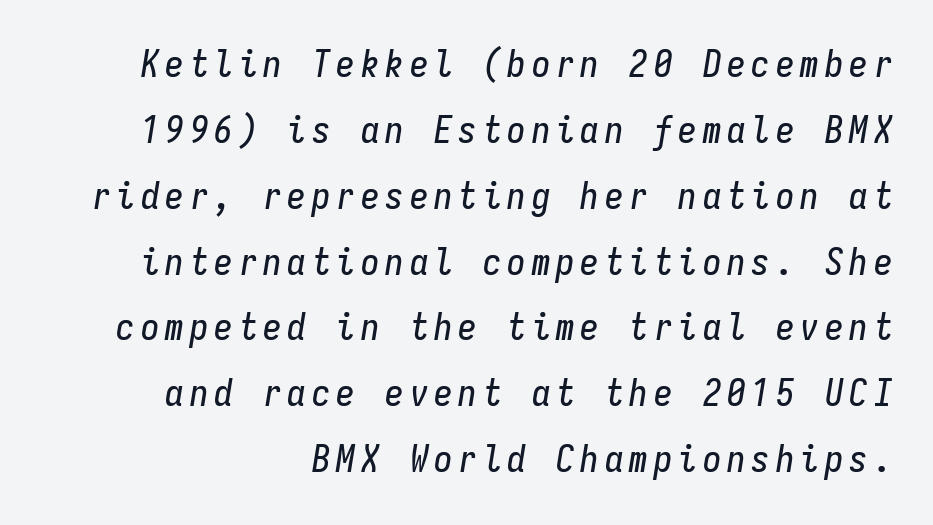
{"italic": "yes", "lean": "right", "slant_degrees": 9, "width": "condensed", "stroke_contrast": "low", "x_height": "medium", "monospaced": "yes", "underline": "no", "line_spacing_ratio": 1.78, "glyph_px": 37}
